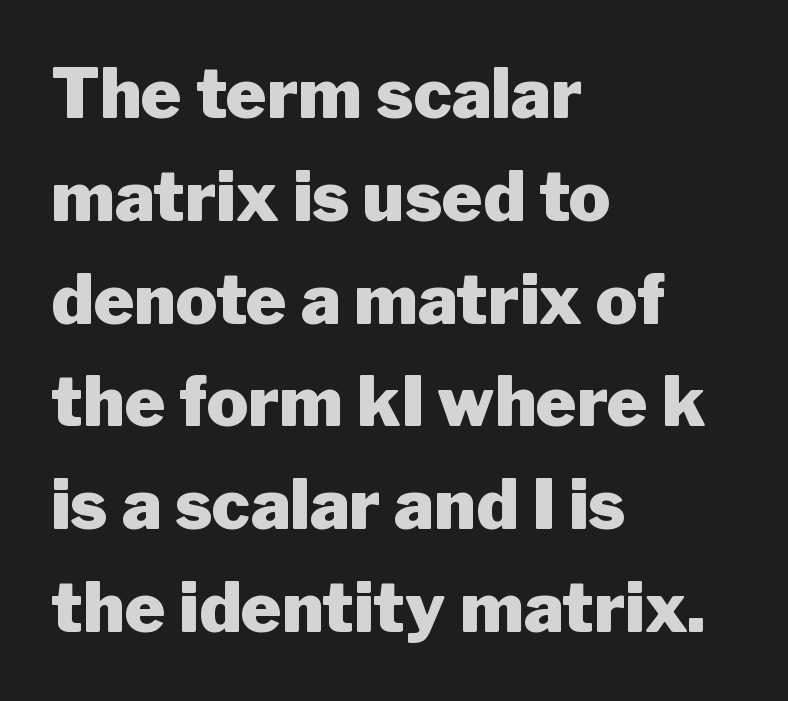
The image shows 69 px heavy sans-serif type, upright; set left-aligned, normal line spacing (1.49x), normal letter spacing, not underlined; low stroke contrast and a medium x-height.
